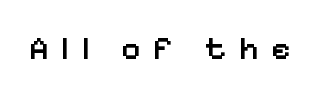
These lines are rendered in a variable-pitch font. In terms of letterform style, serifs are entirely absent. The zone under the glyphs is completely vacant. These lines were composed using upright roman letters.
